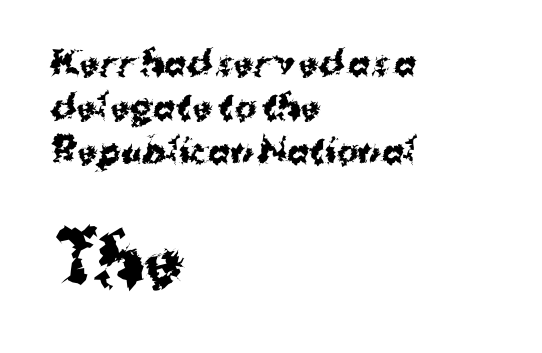
In terms of letterspacing, this is plain default setting. The letters in the lower block stand taller than those in the block above. A clean baseline with only descenders dipping below it. Heft: maximum for text — a bold. Each letter keeps its own natural width here, so spacing adapts to shape.
